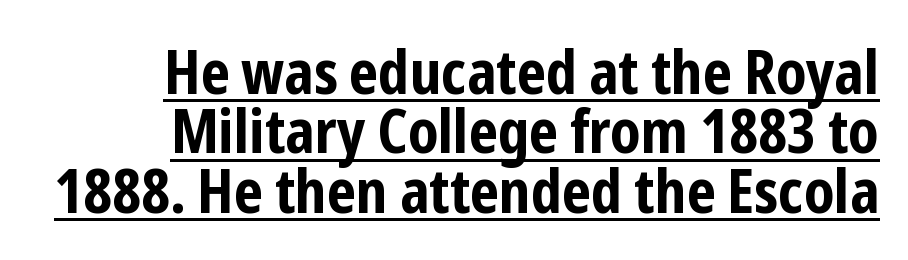
Students, observe: this is what under-led, compact text looks like. Heavy, bold letterforms. The paragraph has a hard right edge and a soft left edge. Look at the bottom of the vertical strokes: they stop flat, with no serifs. When letters stand straight like this, we call the style roman or upright.
